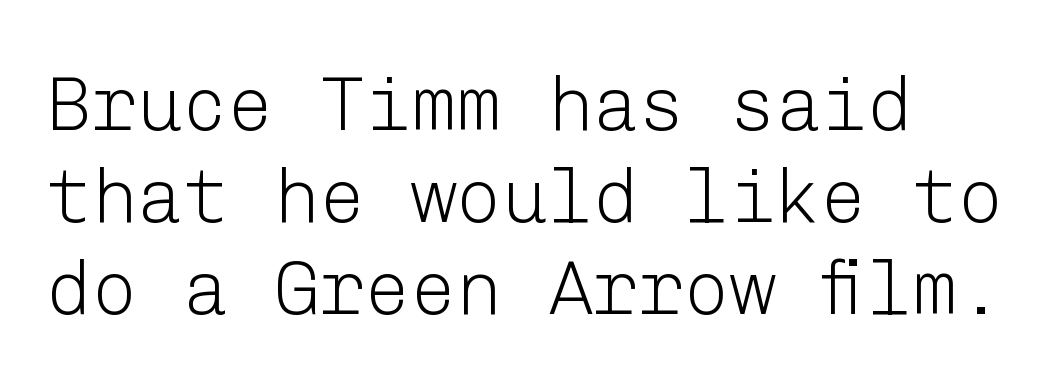
The image shows 76 px light sans-serif type, upright; set line spacing 1.21x, normal letter spacing, not underlined; low stroke contrast and a medium x-height.
